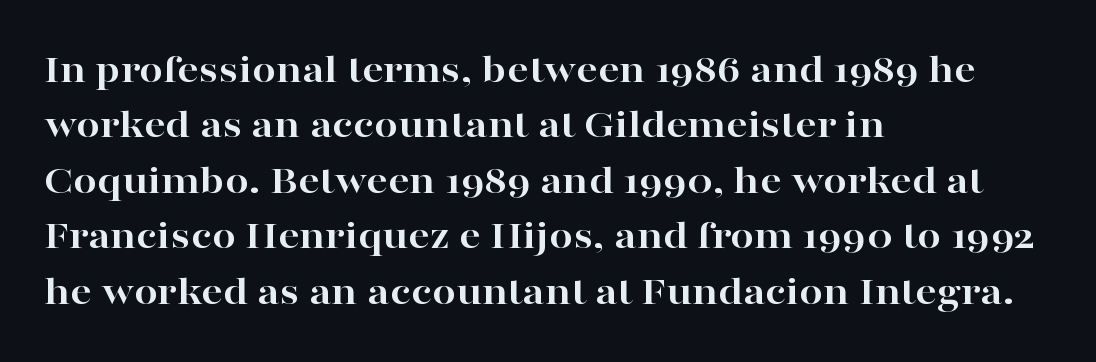
Successive baselines arrive at the customary interval. Every row of glyphs begins at an identical x-position on the left. Glance below the letters and you will spot only blank space. If you drew a line through each stem, it would be perfectly vertical. Strong, thick strokes mark this as bold type.
